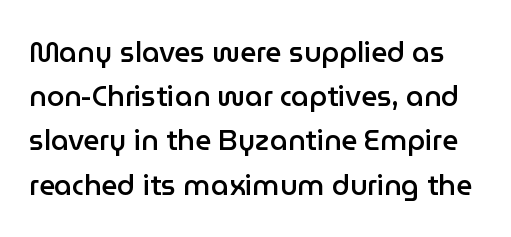
{"serif": "no", "italic": "no", "bold": "semi", "weight": "semibold", "width": "normal", "stroke_contrast": "low", "x_height": "medium", "monospaced": "no", "underline": "no", "line_spacing": "normal", "line_spacing_ratio": 1.58, "letter_spacing": "normal", "letter_spacing_em": 0.0, "glyph_px": 28}
